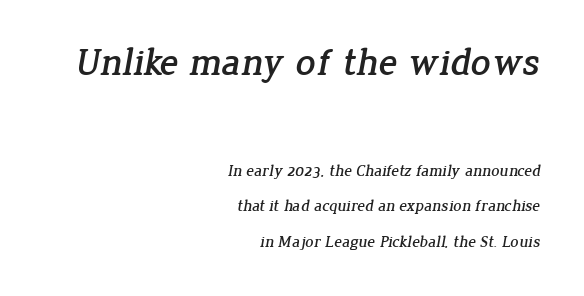
The image shows 39 px serif type; set right-aligned, loose line spacing (2.24x), normal letter spacing, not underlined; the first (top) block is 2.44x larger; low stroke contrast and a medium x-height.
